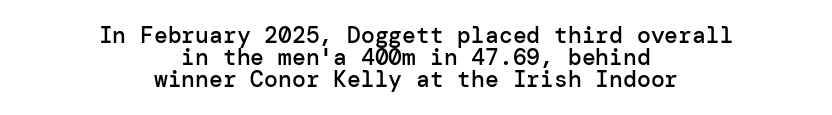
{"italic": "no", "bold": "semi", "underline": "no", "align": "center", "line_spacing": "tight", "line_spacing_ratio": 0.95, "letter_spacing": "normal", "letter_spacing_em": 0.0, "glyph_px": 23}
